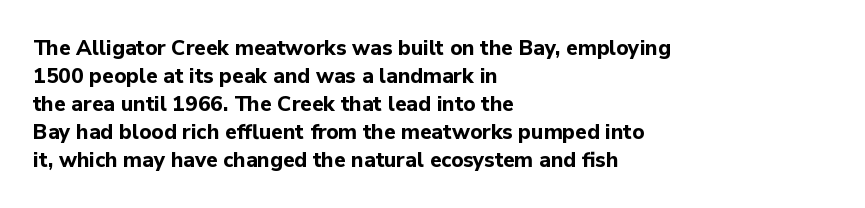
{"italic": "no", "bold": "yes", "underline": "no", "align": "left", "line_spacing": "normal", "line_spacing_ratio": 1.33, "letter_spacing": "normal", "letter_spacing_em": 0.0, "glyph_px": 21}
